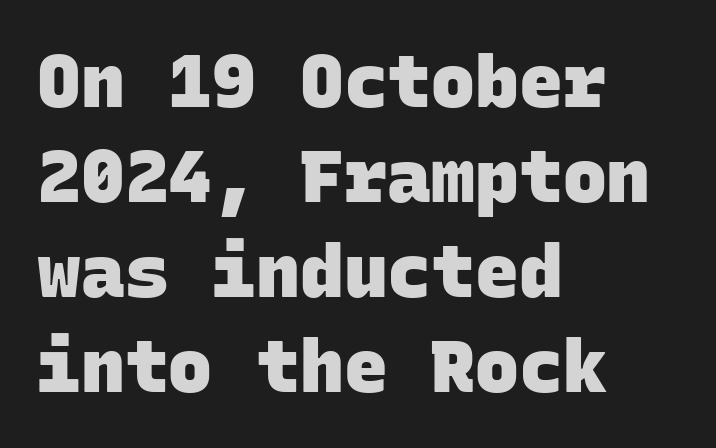
The image shows 73 px heavy sans-serif type, monospaced; set left-aligned, normal line spacing (1.3x), normal letter spacing, not underlined; low stroke contrast and a large x-height.
